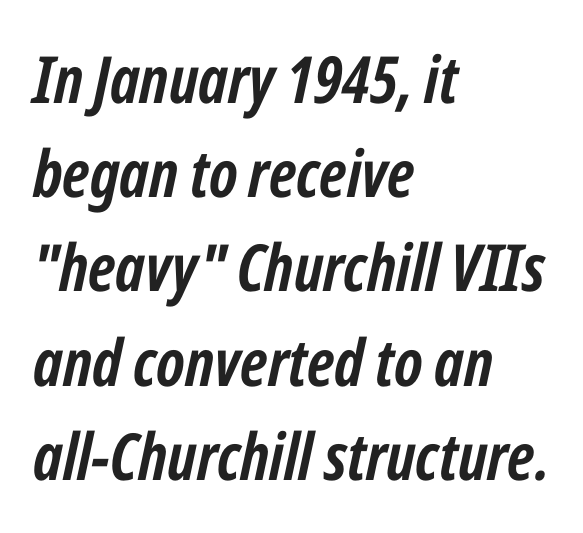
The image shows 65 px semibold, condensed type, italic (leaning right); set left-aligned, normal line spacing (1.45x), normal letter spacing, not underlined; low stroke contrast and a medium x-height.
